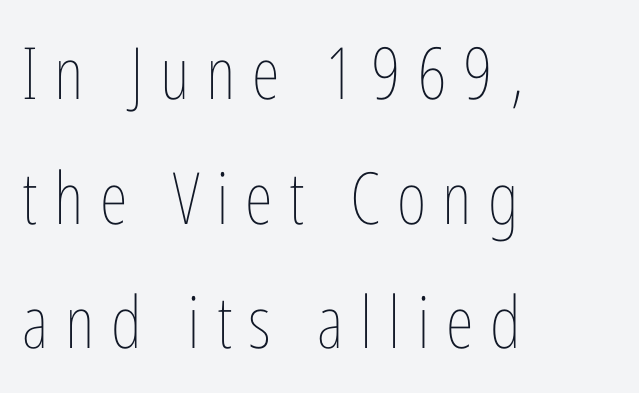
Q: Is the text bold? A: No.
Q: Is the text italic (slanted)? A: No, it is upright.
Q: Is the text underlined? A: No.
Q: How is the paragraph aligned? A: Left-aligned.
Q: Is the spacing between letters normal or unusually wide? A: Unusually wide.
Q: Width (condensed, normal, or wide)? A: Condensed.
Q: Stroke contrast? A: Low.
Q: x-height? A: Medium.
Q: Monospaced? A: No.
